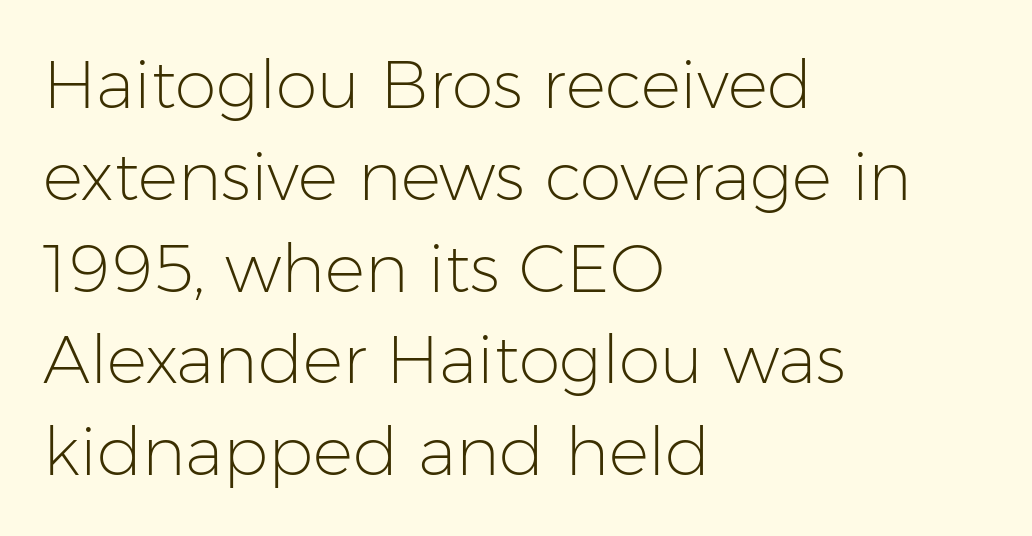
The image shows 67 px light sans-serif type, upright; set left-aligned, normal line spacing (1.37x), normal letter spacing, not underlined; low stroke contrast and a medium x-height.
